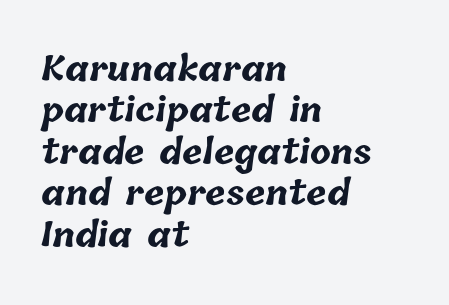
Q: Is the text bold? A: Yes.
Q: Is the text underlined? A: No.
Q: How is the paragraph aligned? A: Left-aligned.
Q: Is the spacing between letters normal or unusually wide? A: Normal.
Q: Width (condensed, normal, or wide)? A: Normal.
Q: Stroke contrast? A: Low.
Q: x-height? A: Medium.
Q: Monospaced? A: No.
